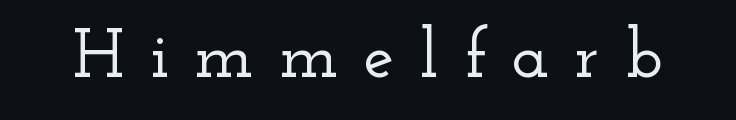
{"serif": "yes", "italic": "no", "width": "wide", "stroke_contrast": "low", "x_height": "small", "monospaced": "no", "underline": "no", "letter_spacing": "wide", "letter_spacing_em": 0.37, "glyph_px": 69}
